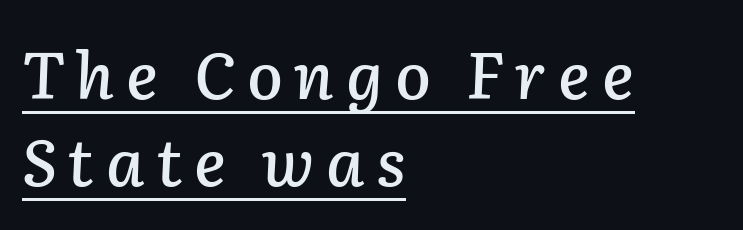
Q: Is the text italic (slanted)? A: Yes, it leans right by about 2 degrees.
Q: Is the text underlined? A: Yes.
Q: How is the paragraph aligned? A: Left-aligned.
Q: Is the spacing between lines tight, normal or loose? A: Normal.
Q: Width (condensed, normal, or wide)? A: Normal.
Q: Stroke contrast? A: Low.
Q: x-height? A: Medium.
Q: Monospaced? A: No.
